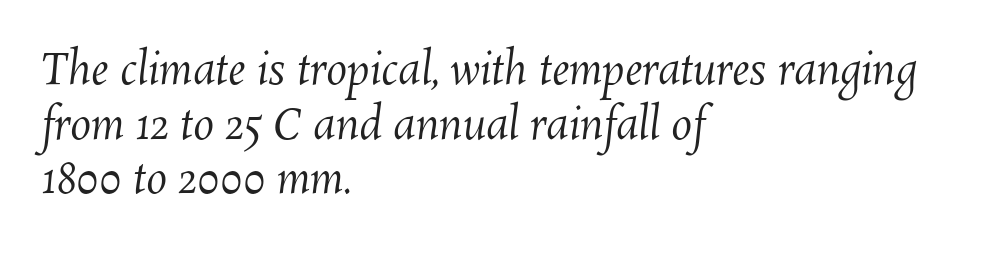
Q: Is the text bold? A: No.
Q: Is the text underlined? A: No.
Q: How is the paragraph aligned? A: Left-aligned.
Q: Is the spacing between letters normal or unusually wide? A: Normal.
Q: Is the spacing between lines tight, normal or loose? A: Normal.
Q: Width (condensed, normal, or wide)? A: Normal.
Q: Stroke contrast? A: Medium.
Q: x-height? A: Medium.
Q: Monospaced? A: No.
